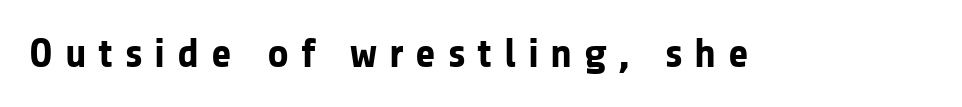
{"serif": "no", "italic": "no", "bold": "yes", "weight": "bold", "width": "normal", "stroke_contrast": "low", "x_height": "medium", "monospaced": "no", "underline": "no", "letter_spacing": "wide", "letter_spacing_em": 0.28, "glyph_px": 42}
